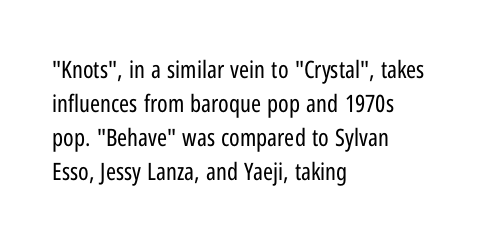
The image shows 24 px text type, upright; set left-aligned, normal line spacing (1.41x), normal letter spacing, not underlined.
